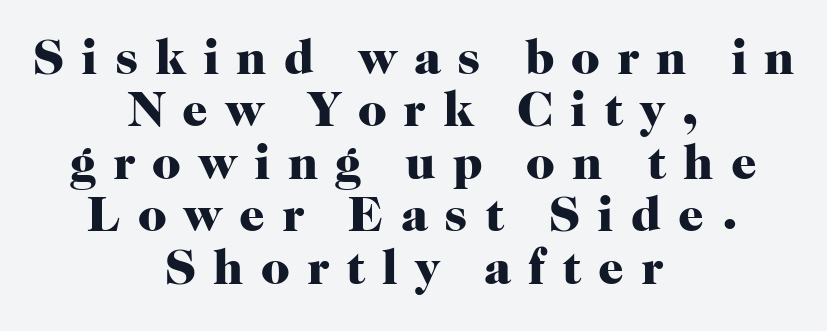
The image shows 50 px heavy serif type, upright; set centered, tight line spacing (1.05x), unusually wide letter spacing (+0.34 em), not underlined; high stroke contrast and a medium x-height.
